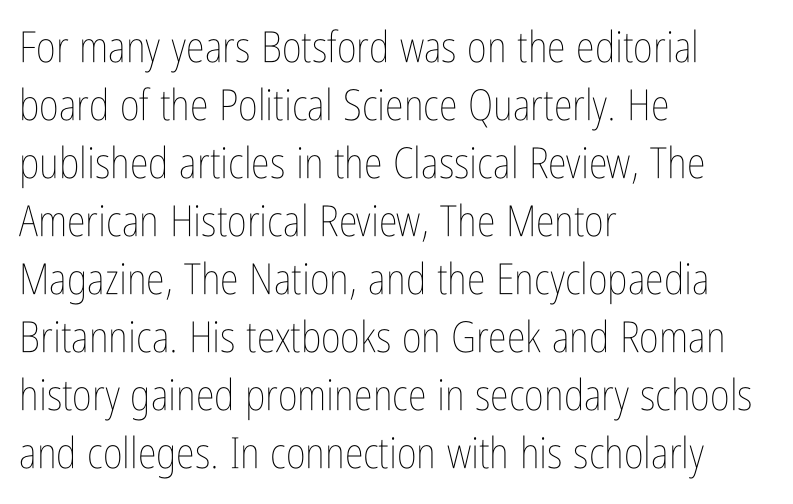
This rendering uses left alignment, leaving the right contour irregular. The rendering uses a moderate line-height, typical for paragraphs. Weight: regular or lighter. The words here are not underlined.
